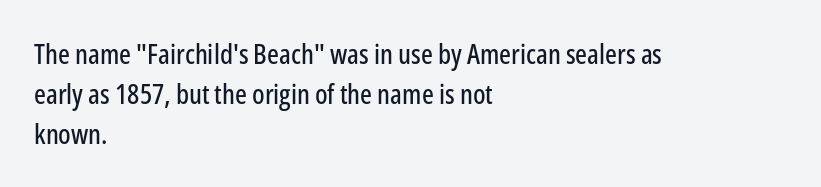
Q: Is the text italic (slanted)? A: No, it is upright.
Q: Is the typeface a serif or a sans-serif typeface? A: Sans-serif.
Q: Is the text underlined? A: No.
Q: How is the paragraph aligned? A: Left-aligned.
Q: Is the spacing between letters normal or unusually wide? A: Normal.
Q: Is the spacing between lines tight, normal or loose? A: Normal.
Q: Width (condensed, normal, or wide)? A: Condensed.
Q: Stroke contrast? A: Low.
Q: x-height? A: Medium.
Q: Monospaced? A: No.
